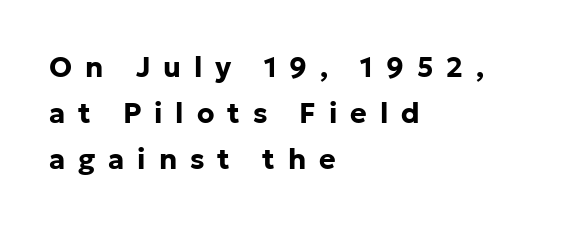
You could not count columns in this text — the font is proportionally spaced. Chunky letters — that's bold for sure. Rendered with straight, roman letterforms. This rendering features lettering with no underline. The designer left line spacing at the default.
